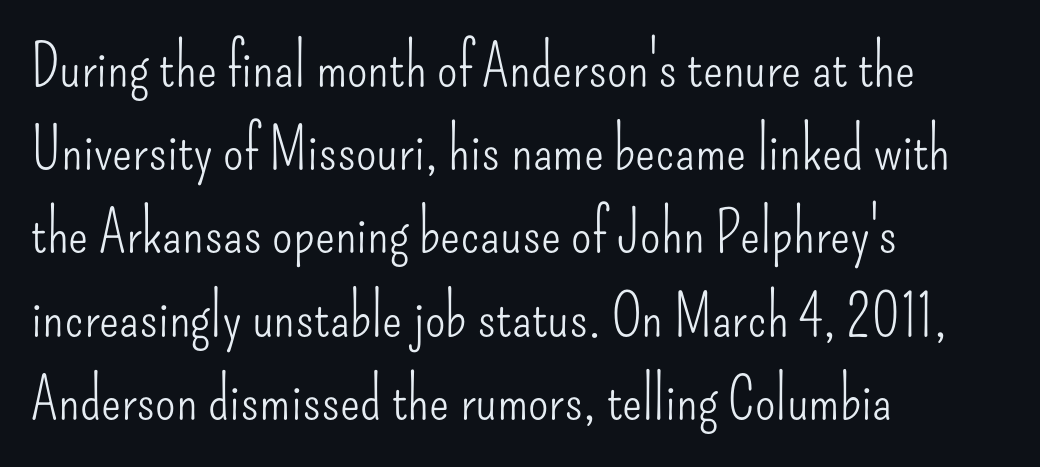
The typography opts for an upright posture over an oblique one. A sans-serif font was chosen for this passage. No extra tracking has been applied to these lines. Each row of text sits above clean, open space. The face used here is proportionally spaced, like ordinary book or web type.
